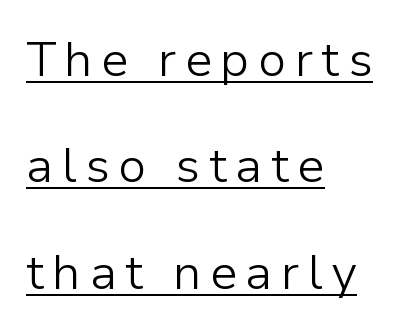
The rendering uses a large line-height, opening up the rows. Is the type heavy? It reads as light-to-regular instead. Glance below the letters and you will spot a drawn line. The face used here is a sans, in the tradition of grotesques and geometrics. Ascenders rise straight up at ninety degrees. Is this a fixed-width face? No — the glyphs have proportional, varying widths.
